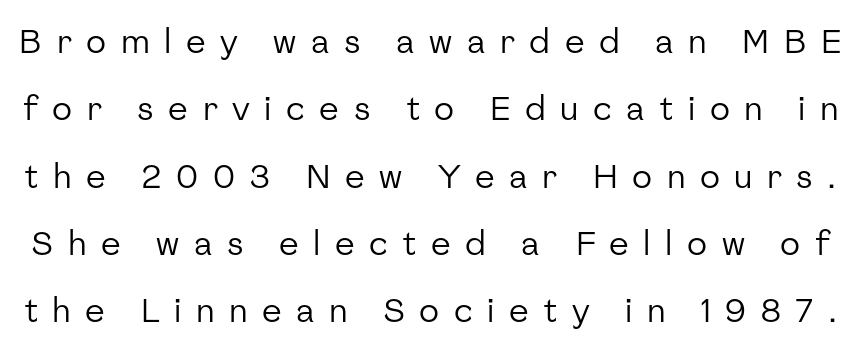
No italicization has been applied; the sample stays upright. Substantial extra tracking has been applied to these lines. The space beneath each line is pristine and unruled. The type family on display is of the sans-serif kind.
